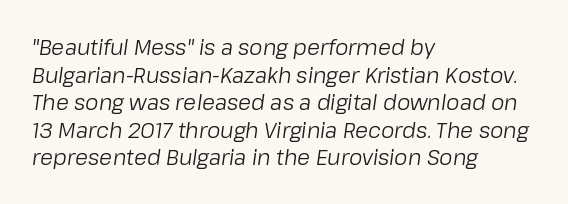
{"italic": "yes", "lean": "right", "slant_degrees": 8, "bold": "no", "underline": "no", "align": "left", "line_spacing": "normal", "line_spacing_ratio": 1.31, "letter_spacing": "normal", "letter_spacing_em": 0.0, "glyph_px": 21}
